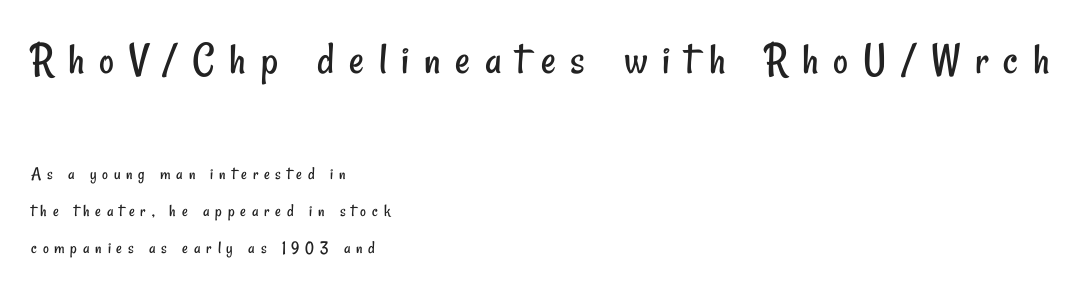
{"serif": "no", "bold": "no", "weight": "regular", "width": "condensed", "stroke_contrast": "low", "x_height": "small", "monospaced": "no", "underline": "no", "align": "left", "line_spacing": "loose", "line_spacing_ratio": 2.05, "letter_spacing": "wide", "letter_spacing_em": 0.32, "larger_block": "first", "size_ratio": 2.56, "glyph_px": 46}
